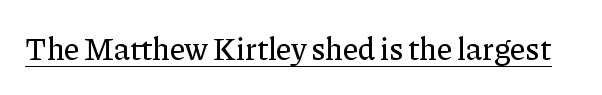
The image shows 31 px serif type, upright; set normal letter spacing, underlined; low stroke contrast and a medium x-height.
